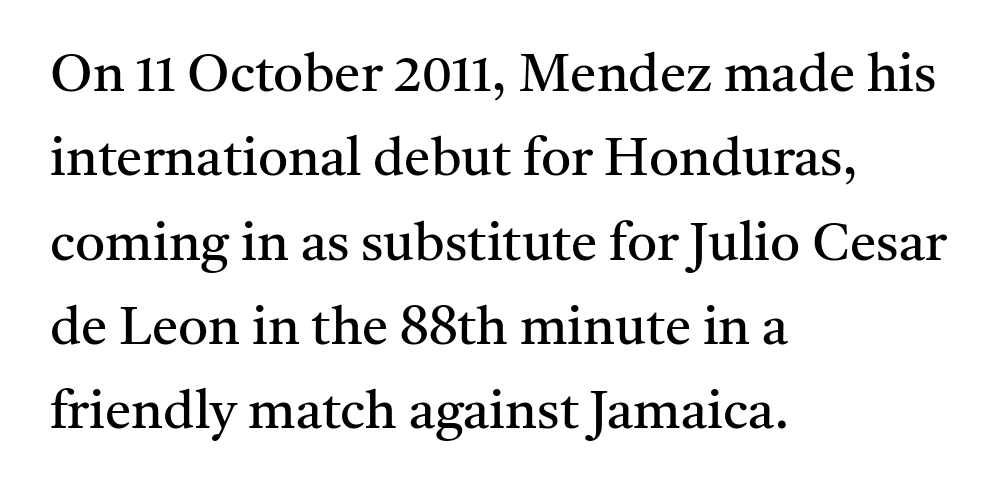
Q: Is the text bold? A: No.
Q: Is the text italic (slanted)? A: No, it is upright.
Q: Is the typeface a serif or a sans-serif typeface? A: Serif.
Q: Is the text underlined? A: No.
Q: How is the paragraph aligned? A: Left-aligned.
Q: Is the spacing between letters normal or unusually wide? A: Normal.
Q: Is the spacing between lines tight, normal or loose? A: Normal.
Q: Width (condensed, normal, or wide)? A: Normal.
Q: Stroke contrast? A: Medium.
Q: x-height? A: Medium.
Q: Monospaced? A: No.
